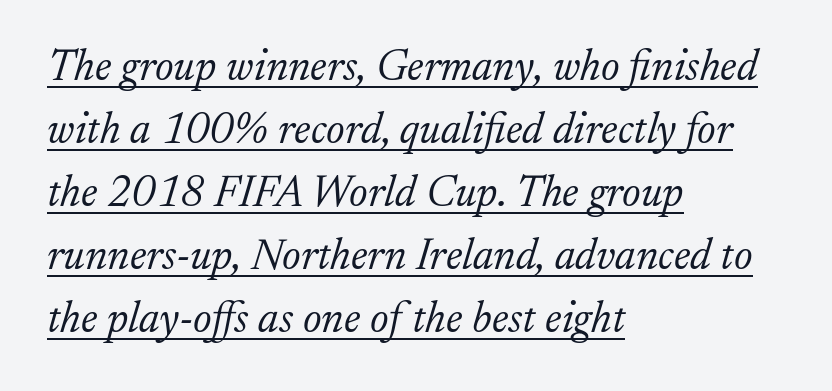
Line beginnings align vertically; line endings do not. Glyph-to-glyph distance matches everyday printed text. Like a heading marked for emphasis, these lines bear an underscore. These lines are rendered in a variable-pitch font.
